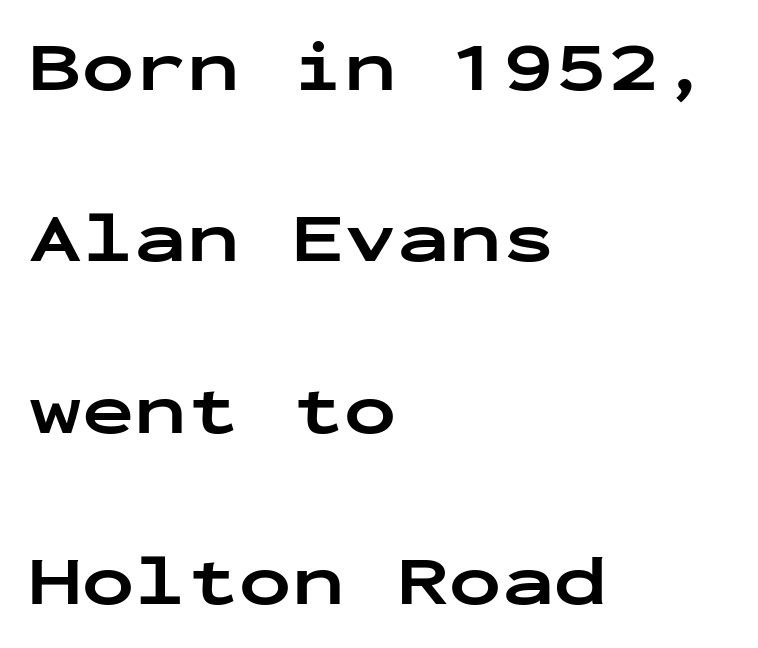
Q: Is the text bold? A: Yes.
Q: Is the text italic (slanted)? A: No, it is upright.
Q: Is the typeface a serif or a sans-serif typeface? A: Sans-serif.
Q: Is the text underlined? A: No.
Q: How is the paragraph aligned? A: Left-aligned.
Q: Is the spacing between letters normal or unusually wide? A: Normal.
Q: Is the spacing between lines tight, normal or loose? A: Loose.
Q: Width (condensed, normal, or wide)? A: Wide.
Q: Stroke contrast? A: Low.
Q: x-height? A: Medium.
Q: Monospaced? A: Yes.
